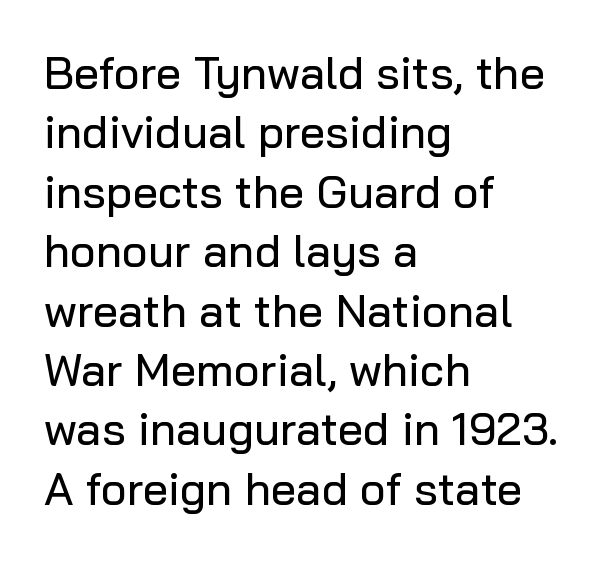
{"serif": "no", "italic": "no", "width": "normal", "stroke_contrast": "low", "x_height": "medium", "monospaced": "no", "underline": "no", "align": "left", "line_spacing": "normal", "line_spacing_ratio": 1.32, "letter_spacing": "normal", "letter_spacing_em": 0.0, "glyph_px": 45}
